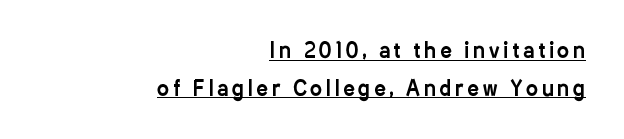
Alignment: flush right. Looks like someone drew a line under every word here. Compared with typical body copy, the letter spacing here is much looser. Unlike italic type, these characters show no tilt at all.
